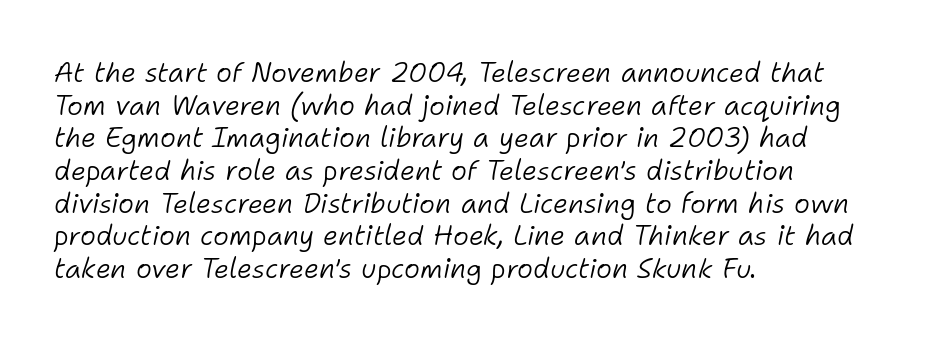
Q: Is the text bold? A: No.
Q: Is the text italic (slanted)? A: Yes, it leans right by about 11 degrees.
Q: Is the text underlined? A: No.
Q: How is the paragraph aligned? A: Left-aligned.
Q: Is the spacing between letters normal or unusually wide? A: Normal.
